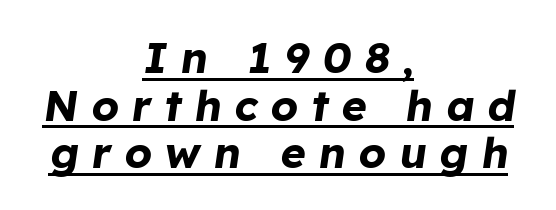
Q: Is the text bold? A: Yes.
Q: Is the text italic (slanted)? A: Yes, it leans right by about 8 degrees.
Q: Is the text underlined? A: Yes.
Q: How is the paragraph aligned? A: Centered.
Q: Is the spacing between letters normal or unusually wide? A: Unusually wide.
Q: Is the spacing between lines tight, normal or loose? A: Tight.
Q: Width (condensed, normal, or wide)? A: Normal.
Q: Stroke contrast? A: Low.
Q: x-height? A: Medium.
Q: Monospaced? A: No.
